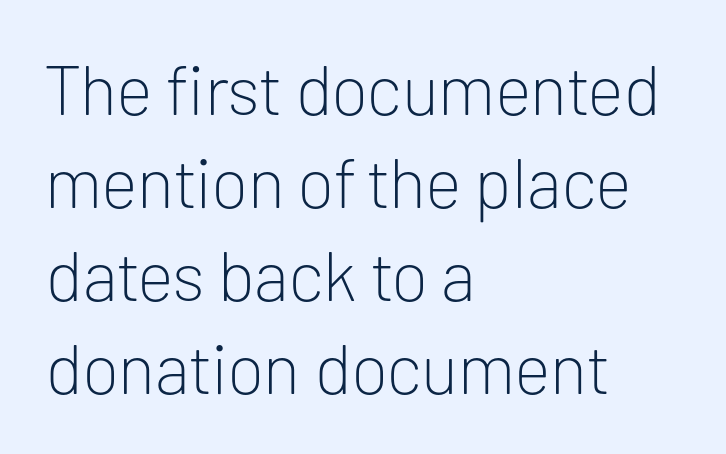
Q: Is the text bold? A: No.
Q: Is the text italic (slanted)? A: No, it is upright.
Q: Is the typeface a serif or a sans-serif typeface? A: Sans-serif.
Q: Is the text underlined? A: No.
Q: How is the paragraph aligned? A: Left-aligned.
Q: Is the spacing between letters normal or unusually wide? A: Normal.
Q: Is the spacing between lines tight, normal or loose? A: Normal.
Q: Width (condensed, normal, or wide)? A: Normal.
Q: Stroke contrast? A: Low.
Q: x-height? A: Medium.
Q: Monospaced? A: No.
